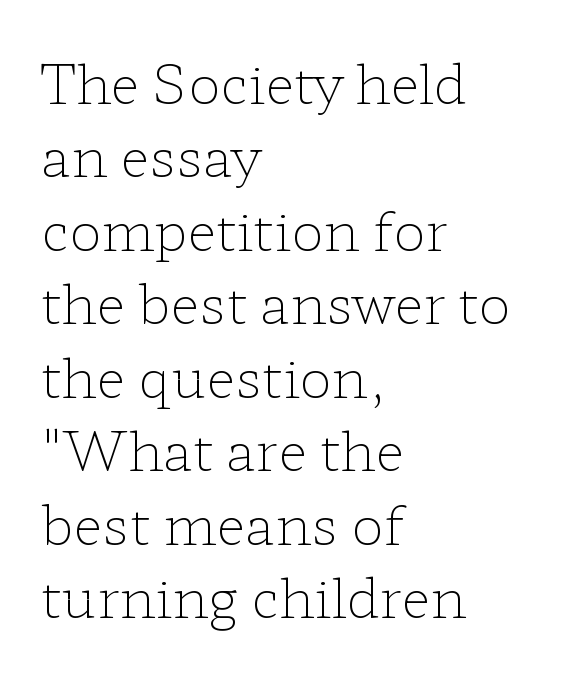
{"serif": "yes", "italic": "no", "bold": "no", "weight": "light", "width": "wide", "stroke_contrast": "low", "x_height": "medium", "monospaced": "no", "underline": "no", "align": "left", "line_spacing": "normal", "line_spacing_ratio": 1.36, "letter_spacing": "normal", "letter_spacing_em": 0.0, "glyph_px": 54}
